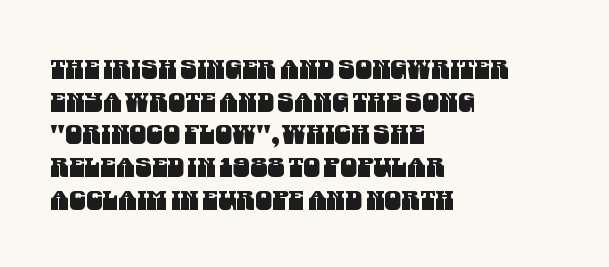
The image shows 27 px text type; set left-aligned, line spacing 1.21x, normal letter spacing, not underlined.
